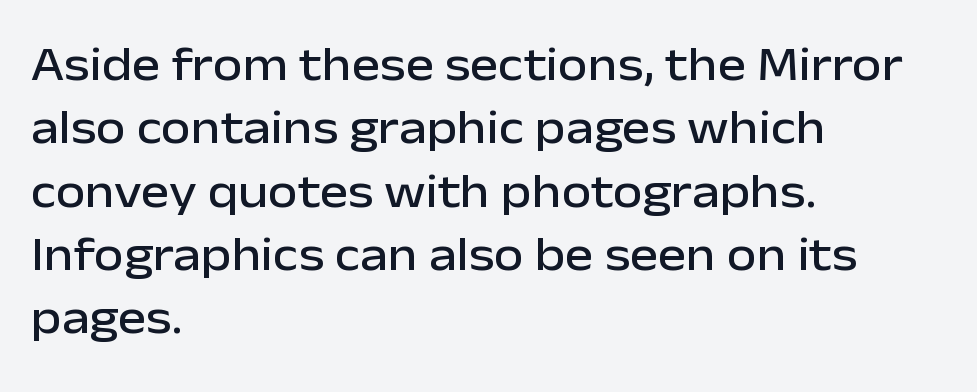
{"serif": "no", "italic": "no", "width": "normal", "stroke_contrast": "low", "x_height": "medium", "monospaced": "no", "underline": "no", "align": "left", "line_spacing": "normal", "line_spacing_ratio": 1.32, "letter_spacing": "normal", "letter_spacing_em": 0.0, "glyph_px": 48}
